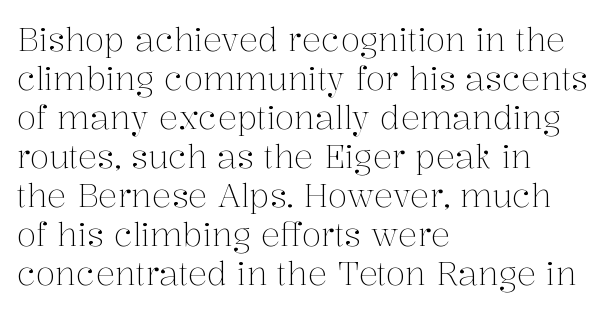
{"serif": "yes", "italic": "no", "bold": "no", "weight": "light", "width": "normal", "stroke_contrast": "medium", "x_height": "medium", "monospaced": "no", "underline": "no", "align": "left", "line_spacing_ratio": 1.22, "letter_spacing": "normal", "letter_spacing_em": 0.0, "glyph_px": 32}
